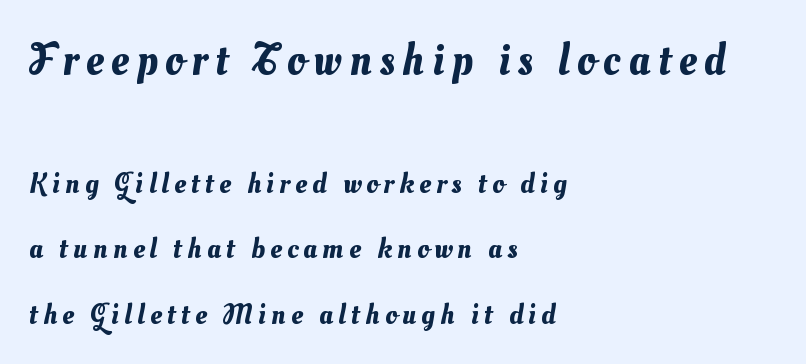
Character widths vary here, with narrow letters taking less room than wide ones. The zone under the glyphs is completely vacant. A great deal of white space separates one row of letters from the next. The block sitting higher on the canvas is the one with enlarged characters. The paragraph has a hard left edge and a soft right edge.
